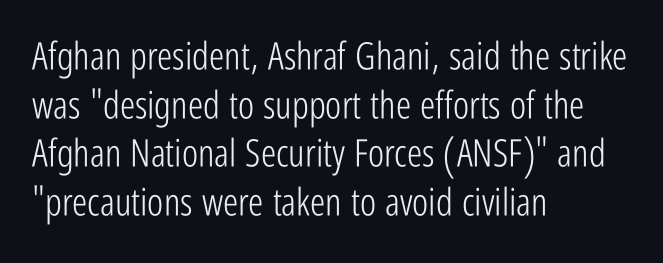
{"serif": "no", "italic": "no", "bold": "no", "weight": "light", "width": "condensed", "stroke_contrast": "low", "x_height": "medium", "monospaced": "no", "underline": "no", "align": "left", "line_spacing": "normal", "line_spacing_ratio": 1.28, "letter_spacing": "normal", "letter_spacing_em": 0.0, "glyph_px": 38}
